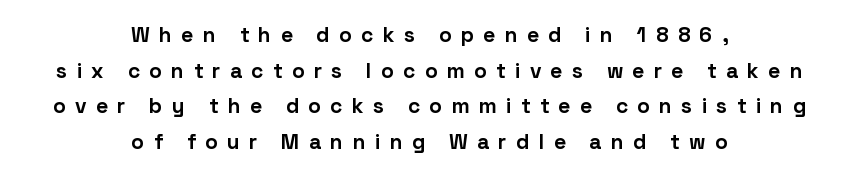
{"italic": "no", "bold": "yes", "underline": "no", "align": "center", "line_spacing": "normal", "line_spacing_ratio": 1.7, "letter_spacing": "wide", "letter_spacing_em": 0.44, "glyph_px": 21}
